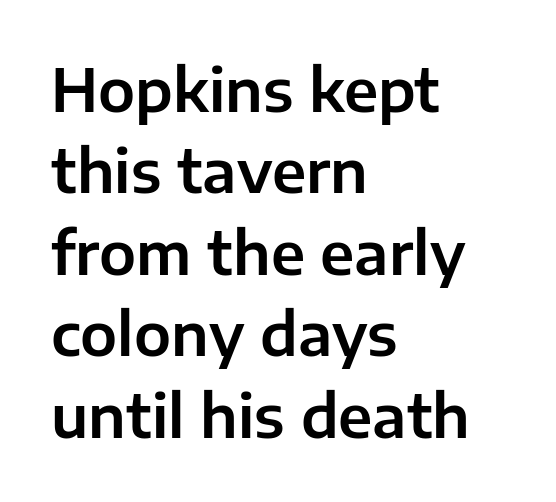
The image shows 59 px sans-serif type, upright; set left-aligned, normal line spacing (1.38x), normal letter spacing, not underlined; low stroke contrast and a medium x-height.
